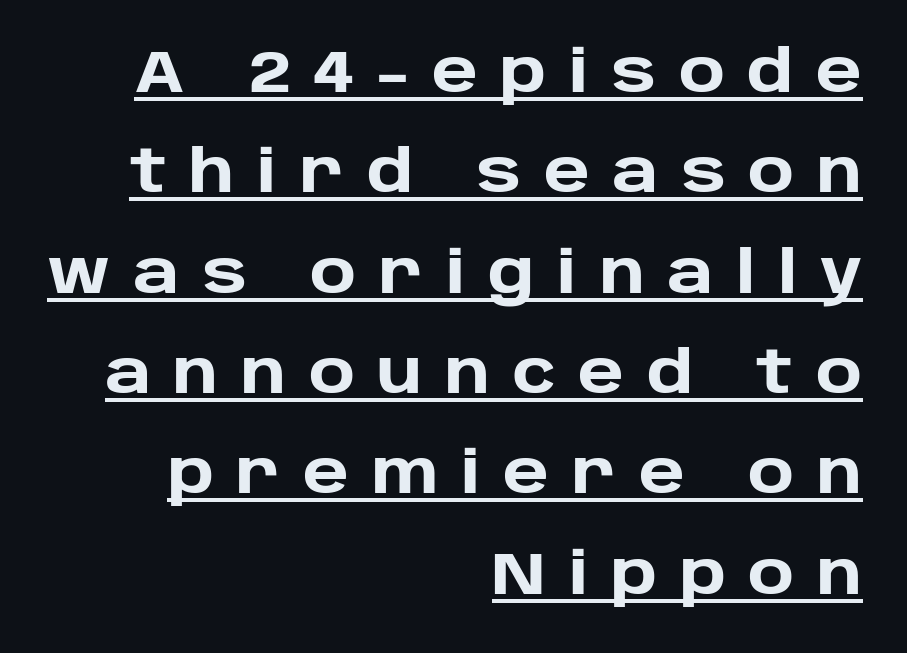
Spacing verdict: proportional, widths tailored to each character. The font's upright variant was chosen for this text. How heavy is the stroke? Heavy — this is a bold. The glyphs are accompanied by a horizontal stroke just below them. Is the block centered? No — it sits flush against the right margin.
